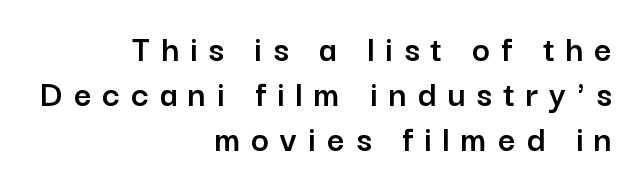
The lines in this sample share a right terminus and differ only in where they begin. These lines are rendered in a variable-pitch font. The letters stand straight up with perfectly vertical stems. These lines are composed in type without serifs. The zone under the glyphs is completely vacant.
